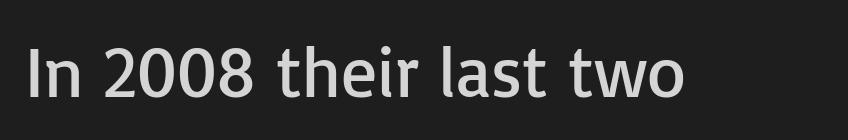
{"serif": "no", "italic": "no", "bold": "no", "weight": "regular", "width": "normal", "stroke_contrast": "low", "x_height": "medium", "monospaced": "no", "underline": "no", "letter_spacing": "normal", "letter_spacing_em": 0.0, "glyph_px": 71}
